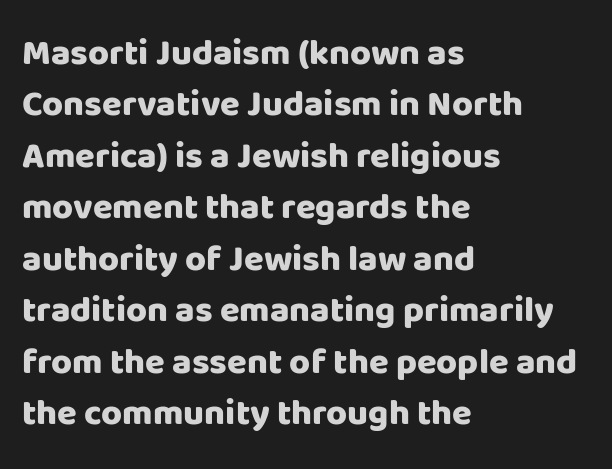
{"serif": "no", "italic": "no", "bold": "yes", "weight": "heavy", "width": "normal", "stroke_contrast": "low", "x_height": "large", "monospaced": "no", "underline": "no", "align": "left", "line_spacing": "normal", "line_spacing_ratio": 1.43, "letter_spacing": "normal", "letter_spacing_em": 0.0, "glyph_px": 36}
